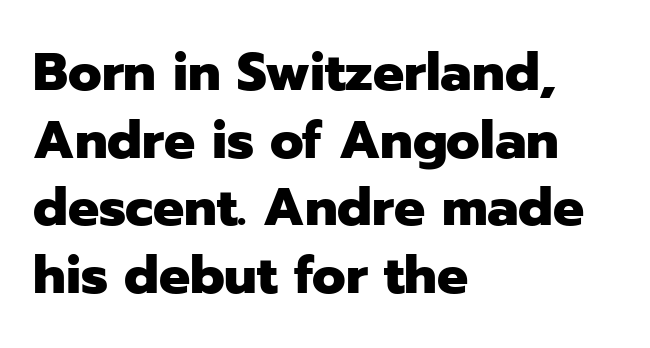
In terms of weight, the rendering is a true, heavy bold. Does the lettering tilt? It doesn't — this is upright. Evenly set lines give the paragraph a standard silhouette. Note: no serifs on the glyphs. Does the copy run flush right? No — it runs flush left. Descender tails drop into unmarked territory.
